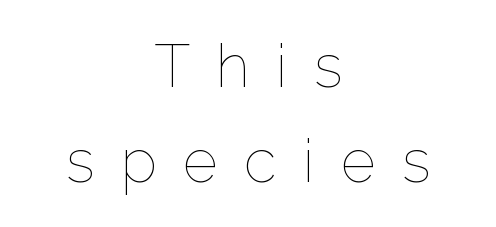
{"italic": "no", "bold": "no", "weight": "thin", "width": "normal", "stroke_contrast": "low", "x_height": "medium", "monospaced": "no", "underline": "no", "align": "center", "line_spacing": "normal", "line_spacing_ratio": 1.58, "letter_spacing": "wide", "letter_spacing_em": 0.44, "glyph_px": 60}
